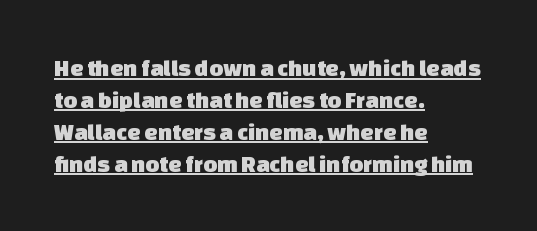
{"underline": "yes", "align": "left", "line_spacing": "normal", "line_spacing_ratio": 1.33, "letter_spacing": "normal", "letter_spacing_em": 0.0, "glyph_px": 24}
